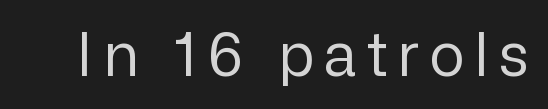
Q: Is the text bold? A: No.
Q: Is the text italic (slanted)? A: No, it is upright.
Q: Is the typeface a serif or a sans-serif typeface? A: Sans-serif.
Q: Is the text underlined? A: No.
Q: Width (condensed, normal, or wide)? A: Normal.
Q: Stroke contrast? A: Low.
Q: x-height? A: Medium.
Q: Monospaced? A: No.
